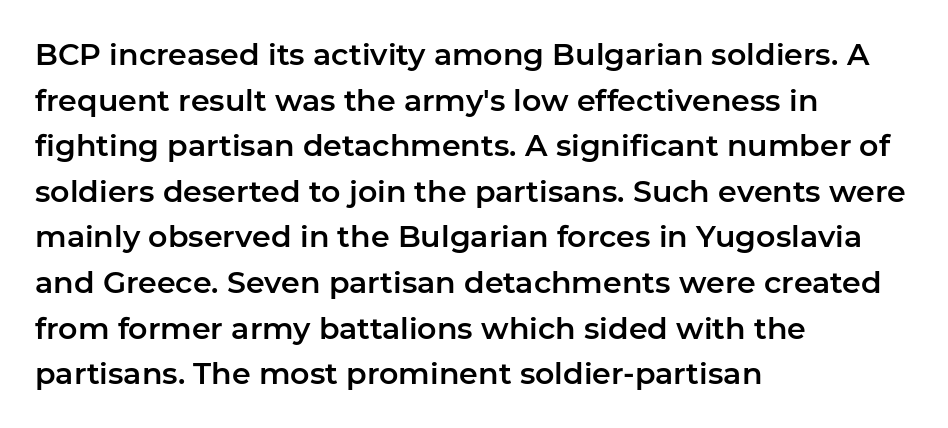
{"serif": "no", "italic": "no", "width": "normal", "stroke_contrast": "low", "x_height": "medium", "monospaced": "no", "underline": "no", "align": "left", "line_spacing": "normal", "line_spacing_ratio": 1.52, "letter_spacing": "normal", "letter_spacing_em": 0.0, "glyph_px": 30}
